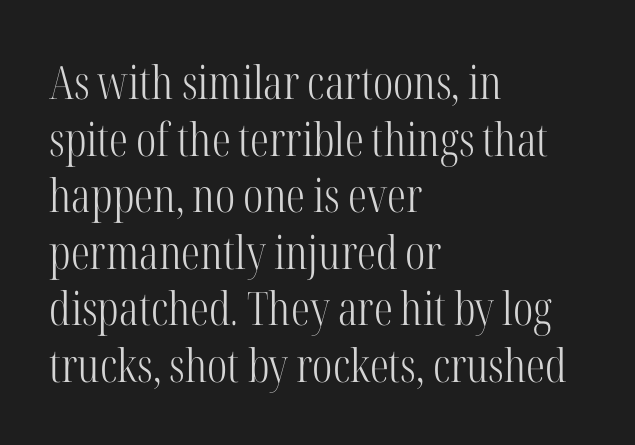
Q: Is the text bold? A: No.
Q: Is the text italic (slanted)? A: No, it is upright.
Q: Is the typeface a serif or a sans-serif typeface? A: Serif.
Q: Is the text underlined? A: No.
Q: How is the paragraph aligned? A: Left-aligned.
Q: Is the spacing between letters normal or unusually wide? A: Normal.
Q: Width (condensed, normal, or wide)? A: Condensed.
Q: Stroke contrast? A: High.
Q: x-height? A: Medium.
Q: Monospaced? A: No.
